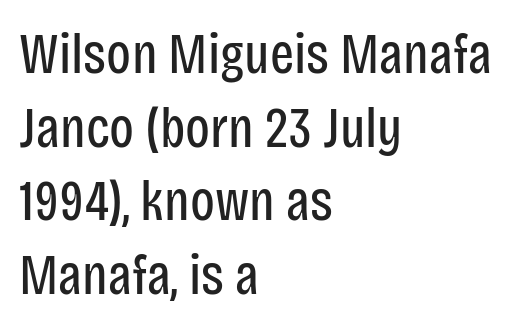
The lines are quadded left. The font is comparable to plain body text, perhaps lighter. Rows of type keep a routine distance in the vertical direction. The line texture is even and compact thanks to regular tracking.
